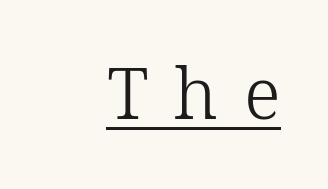
Looks like regular typesetting: each glyph gets only the width it needs. The typography opts for an upright posture over an oblique one. Are there feet on the stems? There are — it's a serif. The typesetter has applied underlining to the passage shown. Summary of weight: not heavy and not bold. Glyph-to-glyph distance is far greater than everyday printed text.
